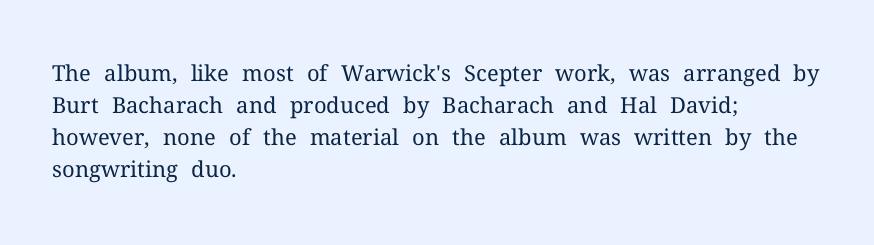
The image shows 22 px text type, upright; set left-aligned, normal line spacing (1.45x), normal letter spacing, not underlined.
